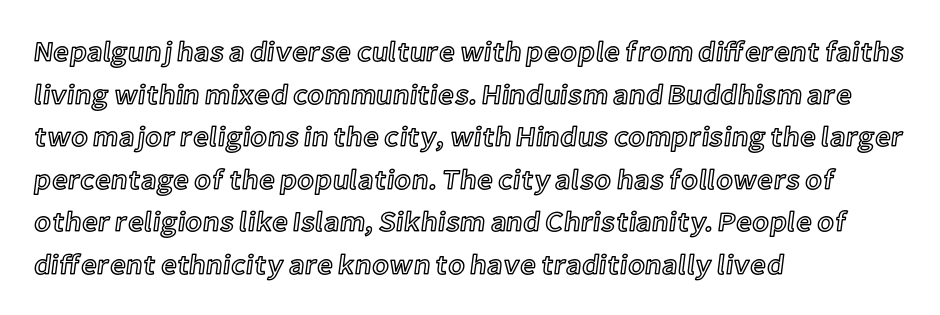
{"width": "normal", "x_height": "medium", "monospaced": "no", "underline": "no", "align": "left", "line_spacing": "normal", "line_spacing_ratio": 1.52, "letter_spacing": "normal", "letter_spacing_em": 0.0, "glyph_px": 28}
